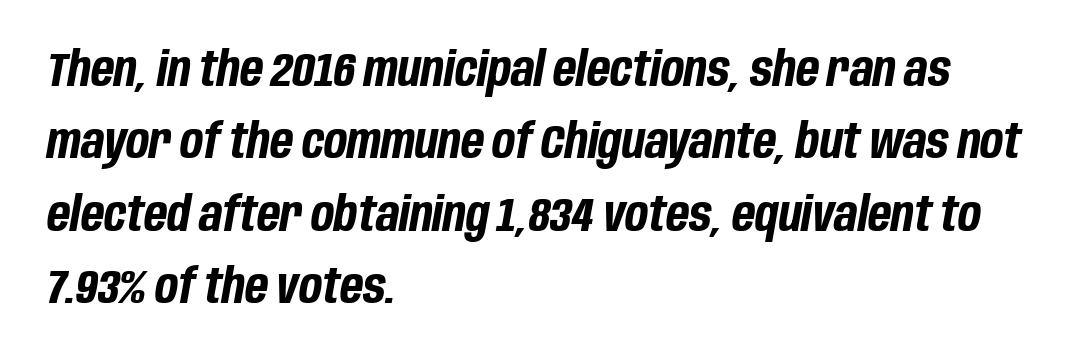
The image shows 48 px bold, condensed type, italic (leaning right); set left-aligned, normal line spacing (1.51x), normal letter spacing, not underlined; low stroke contrast and a large x-height.
